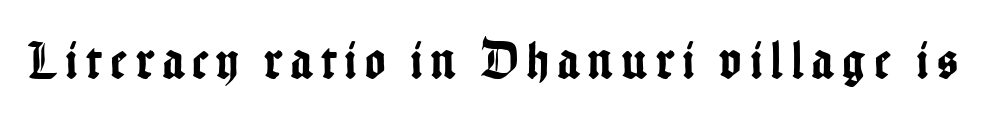
The image shows 54 px condensed sans-serif type, upright; set not underlined; low stroke contrast and a medium x-height.
